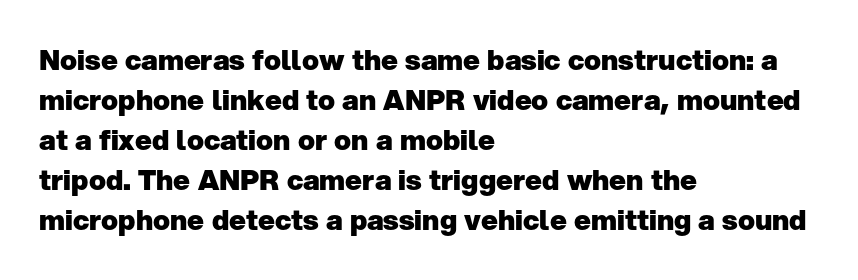
Q: Is the text bold? A: Yes.
Q: Is the text italic (slanted)? A: No, it is upright.
Q: Is the typeface a serif or a sans-serif typeface? A: Sans-serif.
Q: Is the text underlined? A: No.
Q: How is the paragraph aligned? A: Left-aligned.
Q: Is the spacing between letters normal or unusually wide? A: Normal.
Q: Is the spacing between lines tight, normal or loose? A: Normal.
Q: Width (condensed, normal, or wide)? A: Normal.
Q: Stroke contrast? A: Low.
Q: x-height? A: Medium.
Q: Monospaced? A: No.
